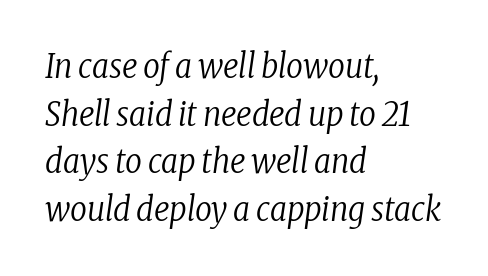
The image shows 33 px regular-weight, condensed serif type, italic (leaning right); set left-aligned, normal line spacing (1.44x), normal letter spacing, not underlined; low stroke contrast and a medium x-height.
